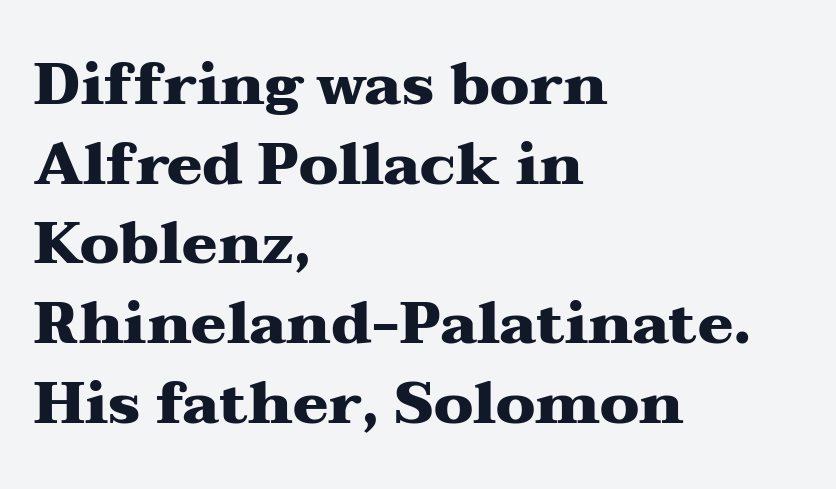
The image shows 59 px heavy, wide serif type, upright; set left-aligned, normal line spacing (1.35x), normal letter spacing, not underlined; medium stroke contrast and a medium x-height.
